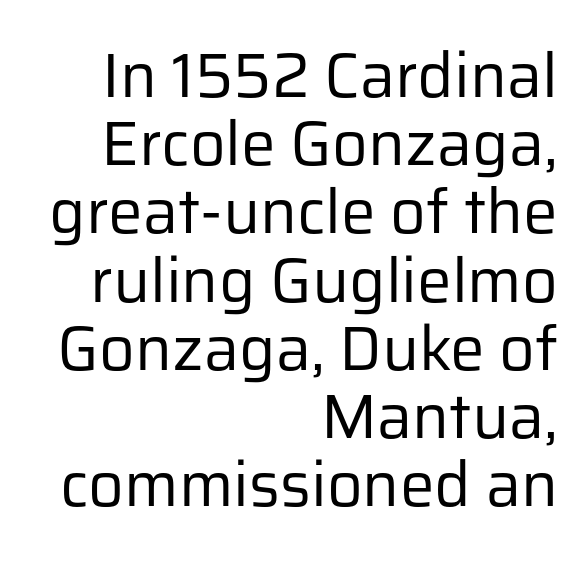
{"serif": "no", "italic": "no", "bold": "no", "weight": "regular", "width": "normal", "stroke_contrast": "low", "x_height": "medium", "monospaced": "no", "underline": "no", "align": "right", "line_spacing": "tight", "line_spacing_ratio": 1.1, "letter_spacing": "normal", "letter_spacing_em": 0.0, "glyph_px": 62}
